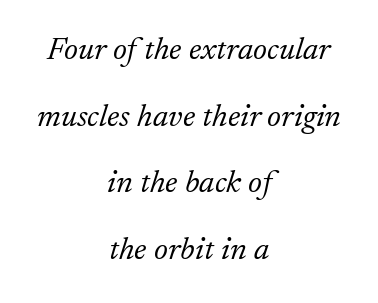
{"serif": "yes", "italic": "yes", "lean": "right", "slant_degrees": 17, "bold": "no", "weight": "light", "width": "normal", "stroke_contrast": "low", "x_height": "small", "monospaced": "no", "underline": "no", "align": "center", "line_spacing": "loose", "line_spacing_ratio": 2.08, "letter_spacing": "normal", "letter_spacing_em": 0.0, "glyph_px": 32}
